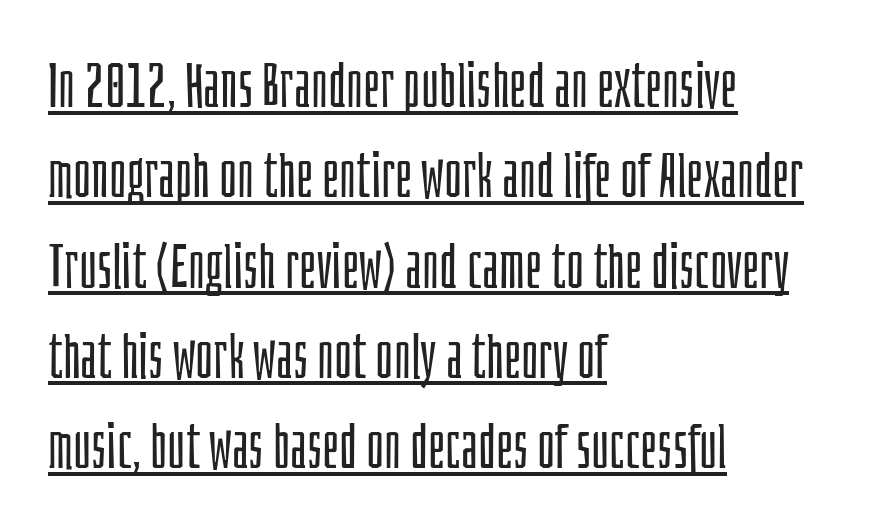
The image shows 61 px light, condensed sans-serif type, upright; set left-aligned, normal line spacing (1.48x), normal letter spacing, underlined; low stroke contrast and a large x-height.
